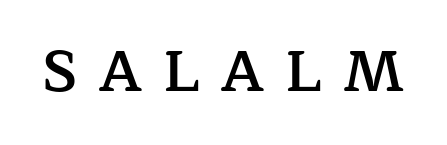
Q: Is the text bold? A: Semi-bold.
Q: Is the text italic (slanted)? A: No, it is upright.
Q: Is the typeface a serif or a sans-serif typeface? A: Serif.
Q: Is the text underlined? A: No.
Q: Is the spacing between letters normal or unusually wide? A: Unusually wide.
Q: Width (condensed, normal, or wide)? A: Normal.
Q: Stroke contrast? A: Low.
Q: x-height? A: Medium.
Q: Monospaced? A: No.
